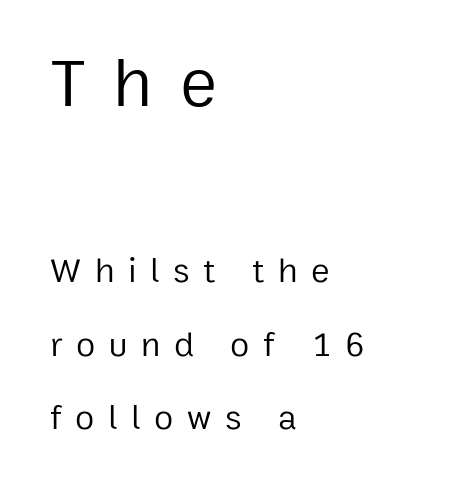
The image shows 70 px regular-weight sans-serif type, upright; set left-aligned, loose line spacing (2.11x), unusually wide letter spacing (+0.39 em), not underlined; the first (top) block is 2.0x larger; low stroke contrast and a medium x-height.
